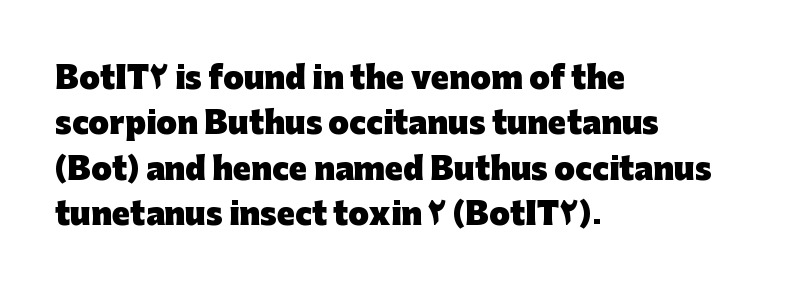
The image shows 30 px heavy sans-serif type, upright; set left-aligned, normal line spacing (1.51x), normal letter spacing, not underlined; low stroke contrast and a medium x-height.
